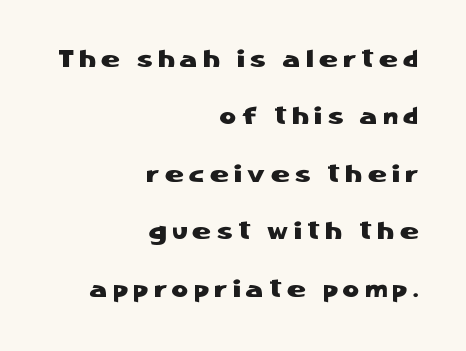
{"italic": "no", "underline": "no", "align": "right", "line_spacing": "loose", "line_spacing_ratio": 2.3, "letter_spacing": "wide", "letter_spacing_em": 0.23, "glyph_px": 25}
